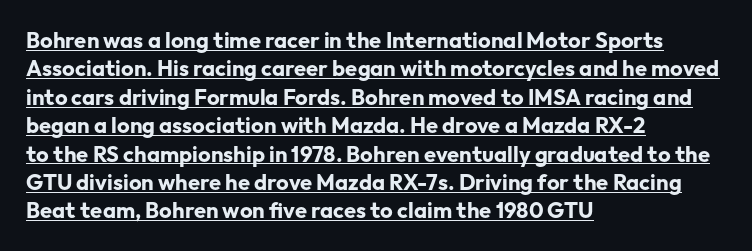
Q: Is the text bold? A: Yes.
Q: Is the text italic (slanted)? A: No, it is upright.
Q: Is the text underlined? A: Yes.
Q: How is the paragraph aligned? A: Left-aligned.
Q: Is the spacing between letters normal or unusually wide? A: Normal.
Q: Is the spacing between lines tight, normal or loose? A: Normal.
